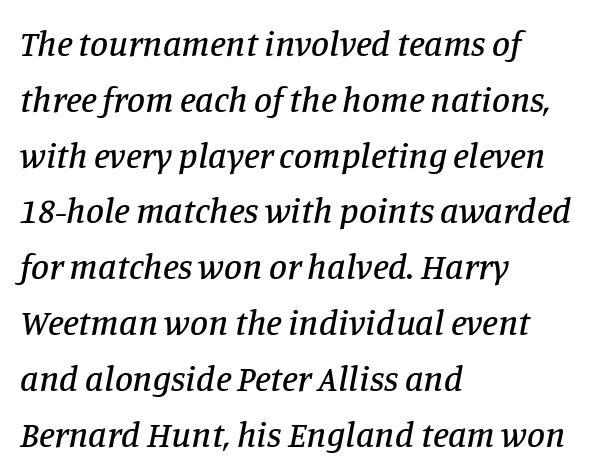
{"serif": "yes", "italic": "yes", "lean": "right", "slant_degrees": 11, "width": "normal", "stroke_contrast": "low", "x_height": "large", "monospaced": "no", "underline": "no", "align": "left", "line_spacing": "normal", "line_spacing_ratio": 1.55, "letter_spacing": "normal", "letter_spacing_em": 0.0, "glyph_px": 36}
